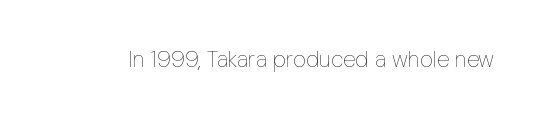
Q: Is the text bold? A: No.
Q: Is the text italic (slanted)? A: No, it is upright.
Q: Is the text underlined? A: No.
Q: Is the spacing between letters normal or unusually wide? A: Normal.
